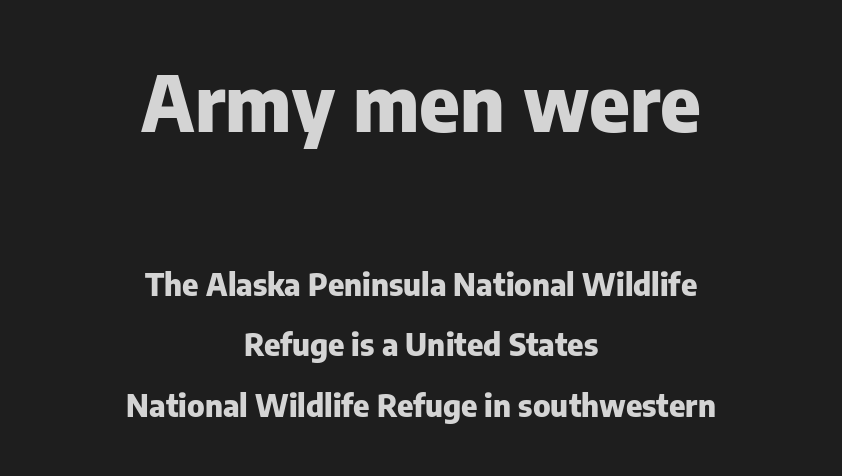
Q: Is the text bold? A: Yes.
Q: Is the text italic (slanted)? A: No, it is upright.
Q: Is the typeface a serif or a sans-serif typeface? A: Sans-serif.
Q: Is the text underlined? A: No.
Q: How is the paragraph aligned? A: Centered.
Q: Is the spacing between letters normal or unusually wide? A: Normal.
Q: Is the spacing between lines tight, normal or loose? A: Loose.
Q: Which block of text is set in a larger size, the first (top) or the second (bottom)? A: The first (top) one.
Q: Width (condensed, normal, or wide)? A: Normal.
Q: Stroke contrast? A: Low.
Q: x-height? A: Medium.
Q: Monospaced? A: No.
